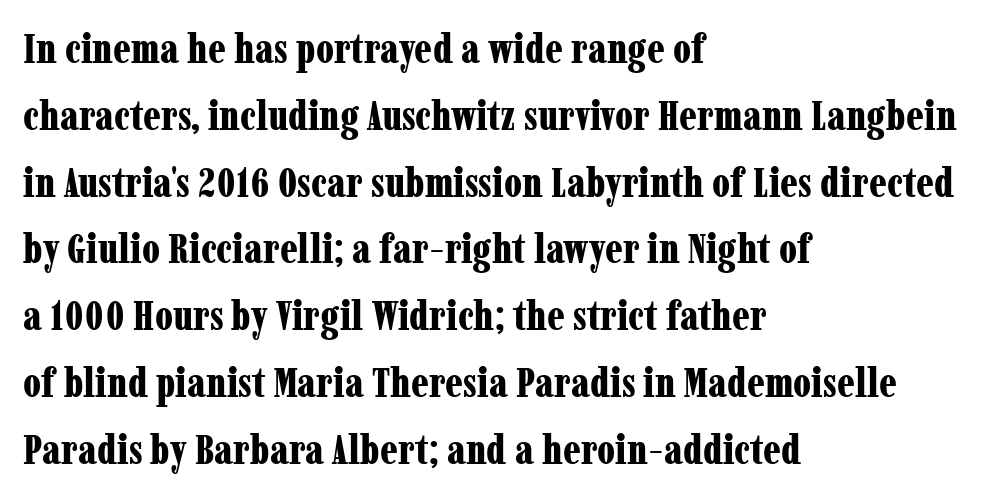
{"serif": "yes", "italic": "no", "bold": "yes", "weight": "bold", "width": "condensed", "stroke_contrast": "low", "x_height": "medium", "monospaced": "no", "underline": "no", "align": "left", "line_spacing": "normal", "line_spacing_ratio": 1.59, "letter_spacing": "normal", "letter_spacing_em": 0.0, "glyph_px": 42}
